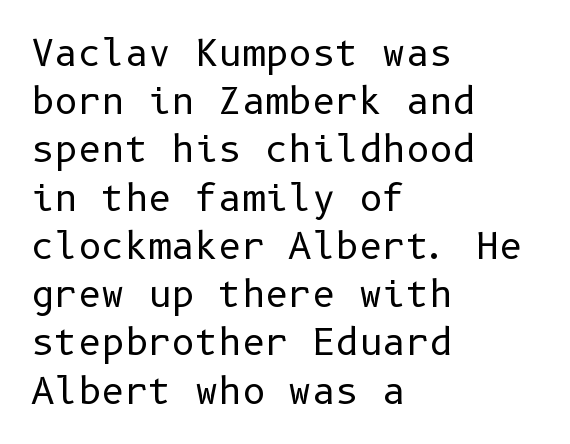
Vertical strokes here are truly vertical. Short note: letters normally spaced. These glyphs show unthickened strokes, regular width or finer. Letterform terminals end flat and unadorned throughout the passage. This sample keeps an unexceptional amount of space between lines.
